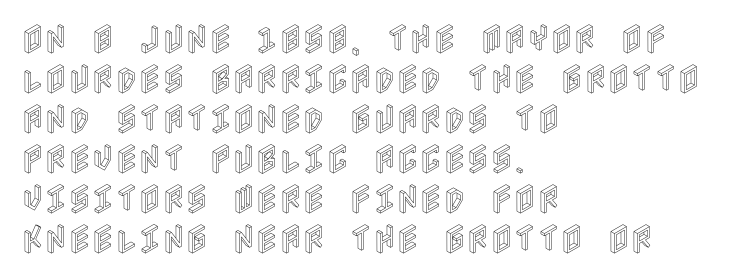
Nobody touched the tracking dial on this one. Successive baselines arrive at the customary interval. Line starts are locked; line ends wander. The typography opts for an upright posture over an oblique one. Check under the words: just untouched page.
